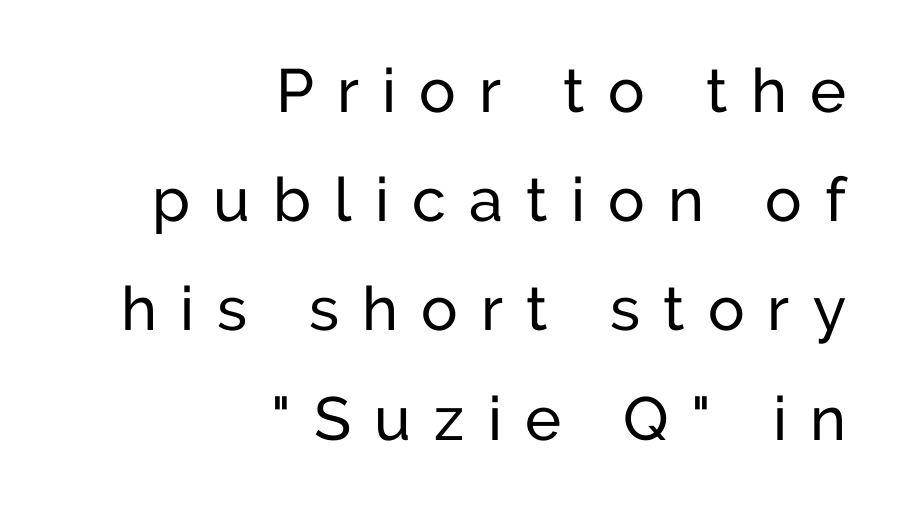
Which margin do the lines hug? The right one — the left edge is uneven. Posture: straight, roman, zero tilt. Looks like regular typesetting: each glyph gets only the width it needs. The area under the type is left untouched.
